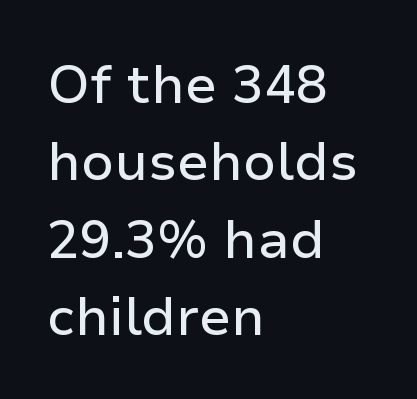
The image shows 53 px sans-serif type, upright; set left-aligned, normal line spacing (1.46x), normal letter spacing, not underlined; low stroke contrast and a medium x-height.
